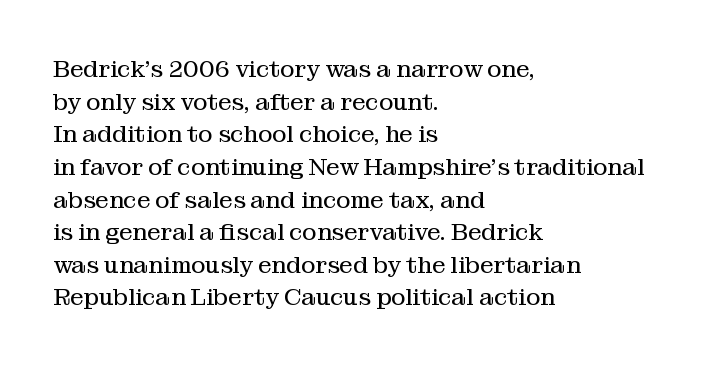
{"italic": "no", "bold": "no", "underline": "no", "align": "left", "line_spacing": "normal", "line_spacing_ratio": 1.36, "letter_spacing": "normal", "letter_spacing_em": 0.0, "glyph_px": 24}
